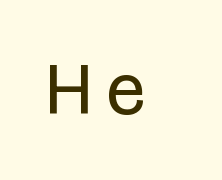
Students, note that the glyphs here are deliberately spaced far apart. Note: no serifs on the glyphs. The glyphs are unaccompanied by any horizontal stroke below them. The font is comparable to plain body text, perhaps lighter. The passage shown is typed in a proportional face where columns would drift. The type sits square on the baseline with zero lean.
